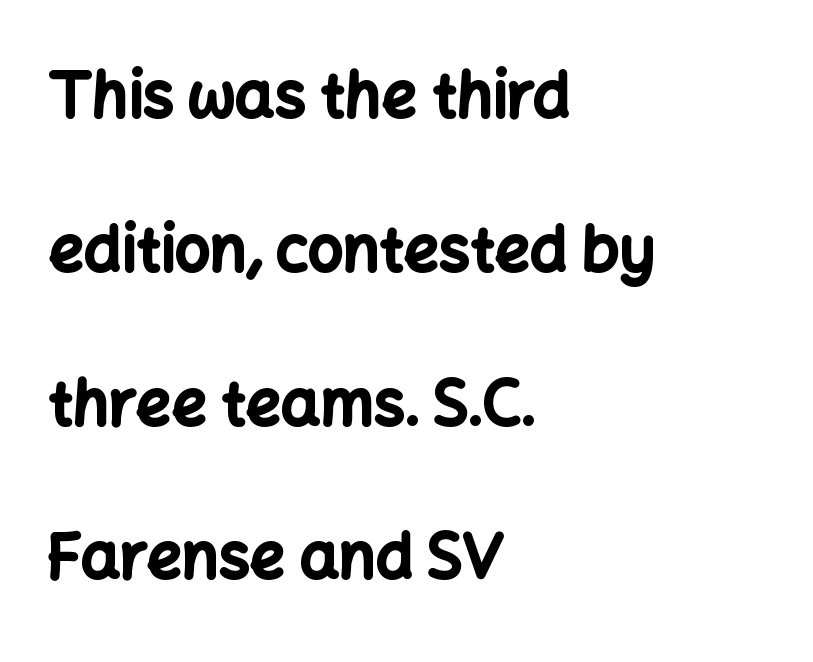
{"serif": "no", "italic": "no", "bold": "yes", "weight": "bold", "width": "normal", "stroke_contrast": "low", "x_height": "medium", "monospaced": "no", "underline": "no", "align": "left", "line_spacing": "loose", "line_spacing_ratio": 2.48, "letter_spacing": "normal", "letter_spacing_em": 0.0, "glyph_px": 62}
